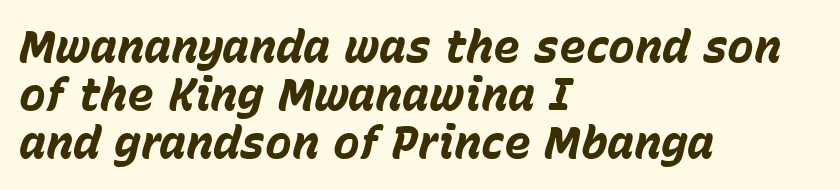
{"italic": "yes", "lean": "right", "slant_degrees": 15, "bold": "yes", "weight": "bold", "width": "normal", "stroke_contrast": "low", "x_height": "medium", "monospaced": "no", "underline": "no", "align": "left", "line_spacing": "tight", "line_spacing_ratio": 1.07, "letter_spacing": "normal", "letter_spacing_em": 0.0, "glyph_px": 45}
